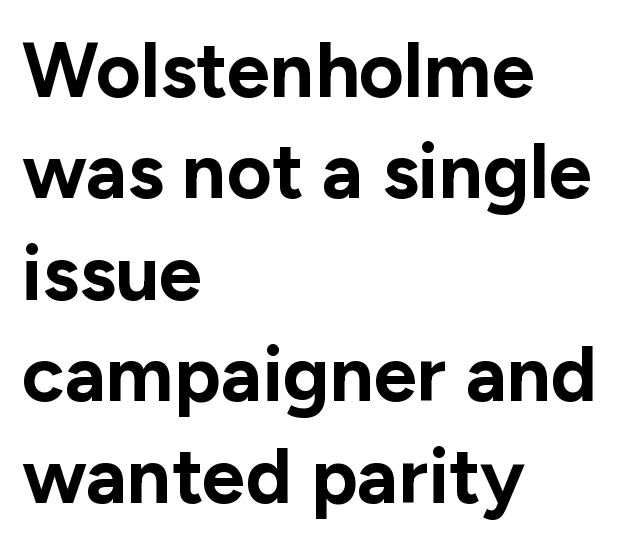
The image shows 78 px bold sans-serif type, upright; set left-aligned, normal line spacing (1.3x), normal letter spacing, not underlined; low stroke contrast and a medium x-height.
